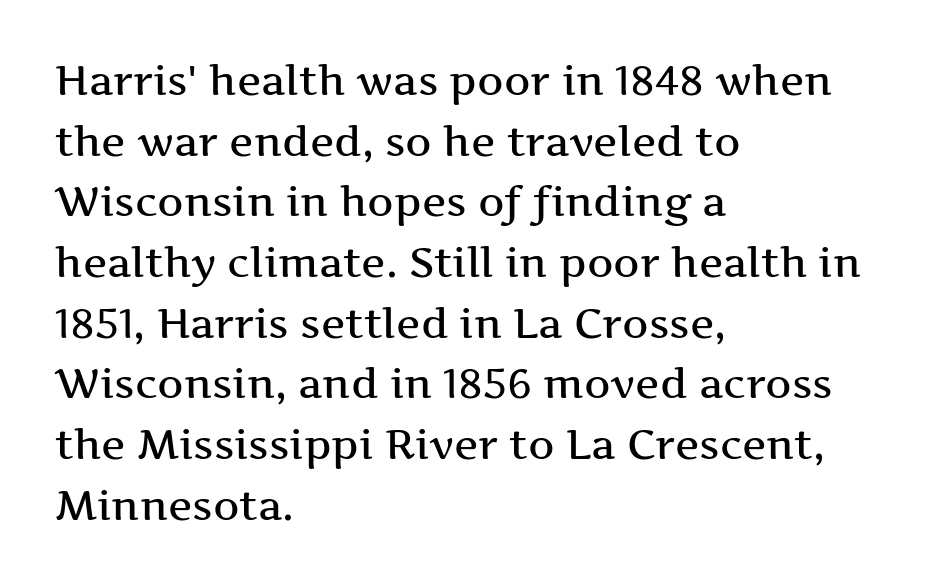
Is there any slant? The stems are plumb. The type family on display is of the serif kind. The line texture is even and compact thanks to regular tracking. Regarding leading, the lines here are spaced in the standard way. In CSS terms this would be text-align: left. These lines are rendered in a variable-pitch font.
